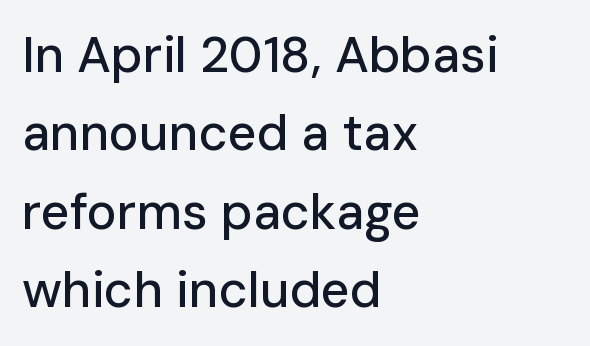
Posture: straight, roman, zero tilt. Note the varied advance widths — an 'i' is clearly narrower than an 'm'. Quick note: interline space is typical. The passage shown is not underscored anywhere. A student would call this left alignment; a typographer would say flush left, rag right.
